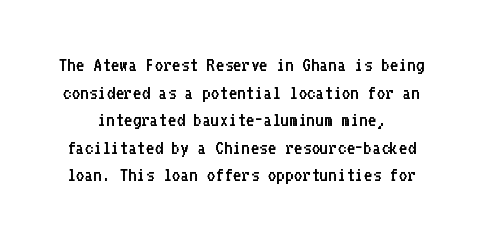
The image shows 21 px text type, upright; set normal line spacing (1.31x), normal letter spacing, not underlined.
